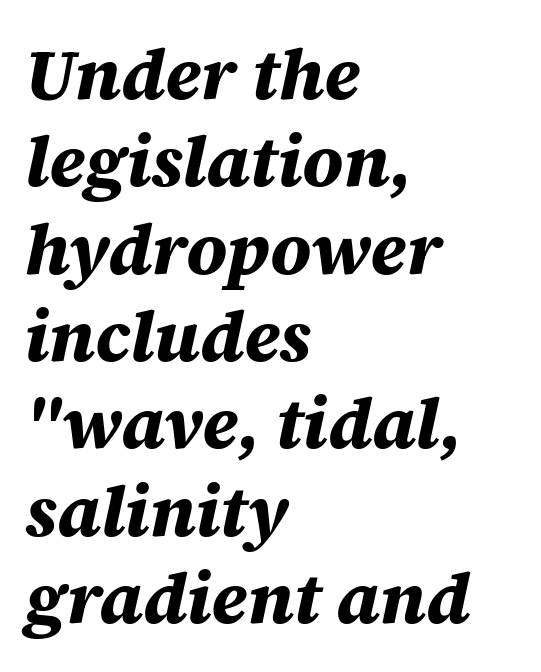
Q: Is the text bold? A: Yes.
Q: Is the text italic (slanted)? A: Yes, it leans right by about 12 degrees.
Q: Is the text underlined? A: No.
Q: How is the paragraph aligned? A: Left-aligned.
Q: Is the spacing between letters normal or unusually wide? A: Normal.
Q: Width (condensed, normal, or wide)? A: Normal.
Q: Stroke contrast? A: Medium.
Q: x-height? A: Large.
Q: Monospaced? A: No.
